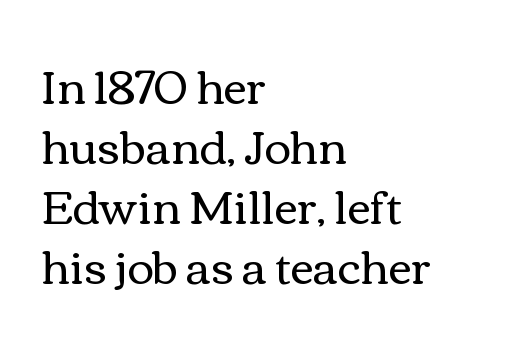
Italic: no, the glyphs are upright roman. Here the designer chose a conventional face with non-uniform glyph widths. Students, note that the glyphs here touch the page at normal intervals. Students, observe: this is what conventionally led text looks like. Quick note: underline off. Stroke thickness stays within the range of a standard reading face or lighter.
